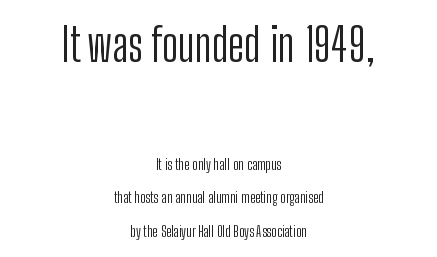
The image shows 46 px light, condensed sans-serif type, upright; set centered, loose line spacing (2.22x), normal letter spacing, not underlined; the first (top) block is 3.07x larger; low stroke contrast and a medium x-height.
